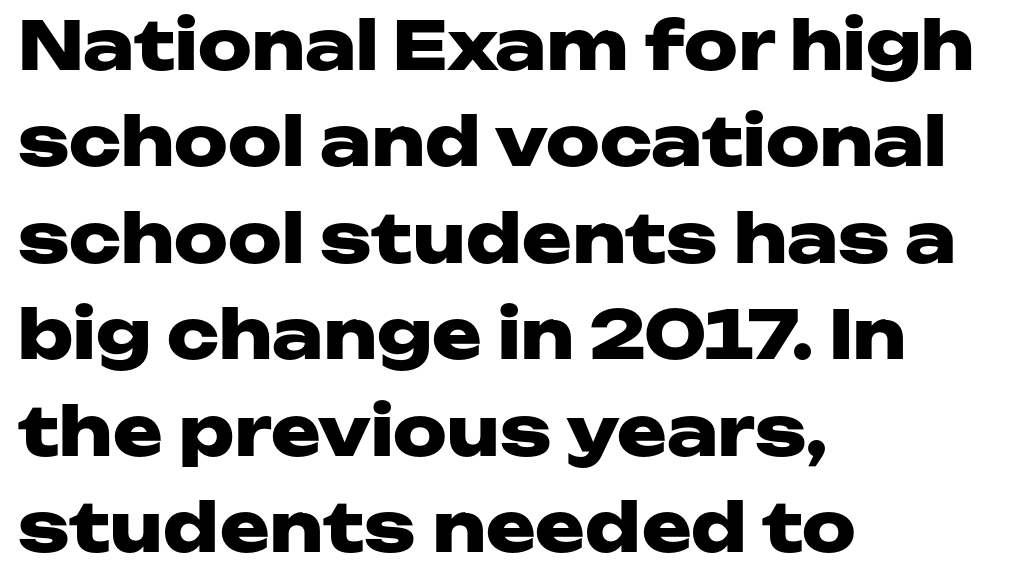
The image shows 67 px heavy, wide sans-serif type, upright; set left-aligned, normal line spacing (1.44x), normal letter spacing, not underlined; low stroke contrast and a medium x-height.
